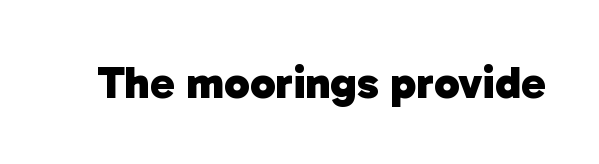
Letters rest on an invisible, unmarked baseline. Typesetter's note: full bold, strokes at maximum text heaviness. Varying glyph widths throughout — classic text-font behaviour. Short note: letters normally spaced. To sum up the face: it is a sans, with no serifs.
